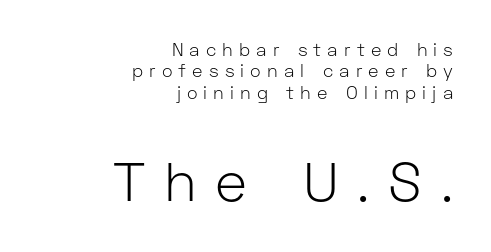
The image shows 55 px light sans-serif type, upright; set right-aligned, line spacing 1.19x, unusually wide letter spacing (+0.34 em), not underlined; the second (bottom) block is 3.06x larger; low stroke contrast and a medium x-height.
